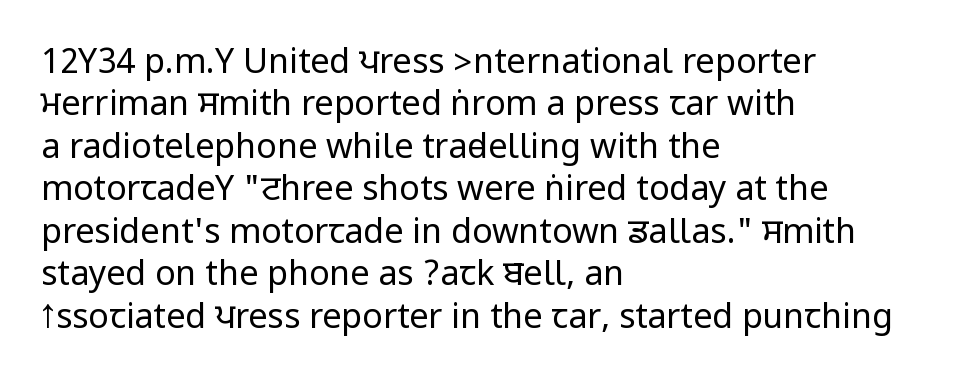
The image shows 34 px regular-weight, condensed sans-serif type, upright; set left-aligned, normal line spacing (1.25x), normal letter spacing, not underlined; low stroke contrast.
